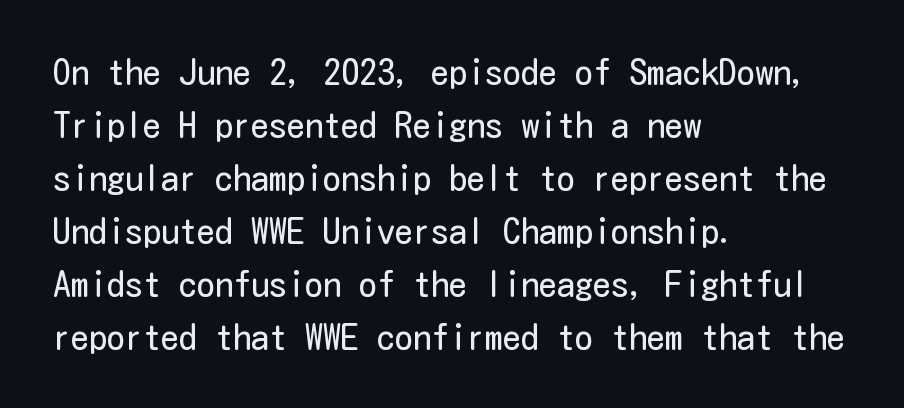
The image shows 36 px regular-weight, condensed sans-serif type, upright; set left-aligned, normal line spacing (1.47x), normal letter spacing, not underlined; low stroke contrast and a medium x-height.
